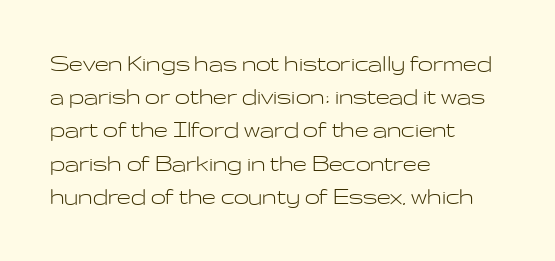
The image shows 27 px text type, upright; set left-aligned, line spacing 1.23x, normal letter spacing, not underlined.
